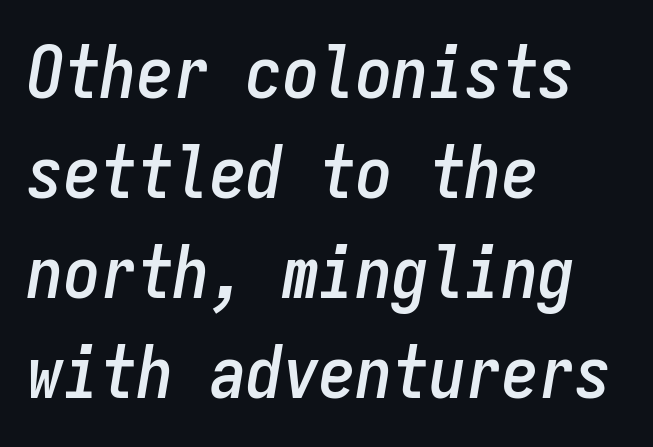
{"italic": "yes", "lean": "right", "slant_degrees": 9, "width": "condensed", "stroke_contrast": "low", "x_height": "medium", "monospaced": "yes", "underline": "no", "align": "left", "line_spacing": "normal", "line_spacing_ratio": 1.37, "letter_spacing": "normal", "letter_spacing_em": 0.0, "glyph_px": 73}
